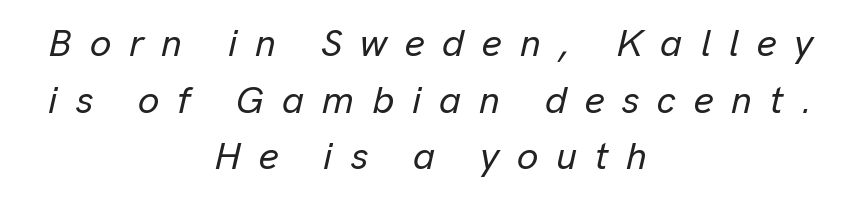
{"italic": "yes", "lean": "right", "slant_degrees": 13, "width": "normal", "stroke_contrast": "low", "x_height": "medium", "monospaced": "no", "underline": "no", "align": "center", "line_spacing": "normal", "line_spacing_ratio": 1.49, "letter_spacing": "wide", "letter_spacing_em": 0.47, "glyph_px": 38}
